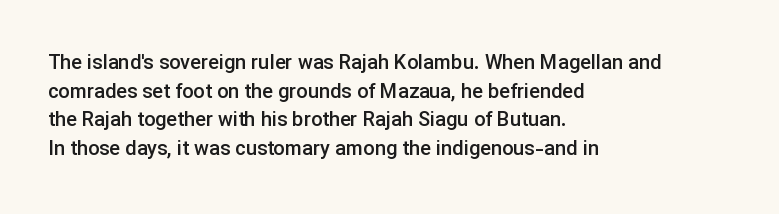
{"italic": "no", "bold": "semi", "underline": "no", "align": "left", "line_spacing": "normal", "line_spacing_ratio": 1.43, "letter_spacing": "normal", "letter_spacing_em": 0.0, "glyph_px": 20}
